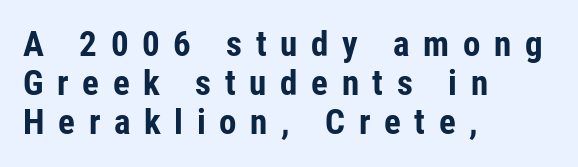
The image shows 35 px bold, condensed sans-serif type, upright; set left-aligned, tight line spacing (1.12x), unusually wide letter spacing (+0.39 em), not underlined; low stroke contrast and a medium x-height.
